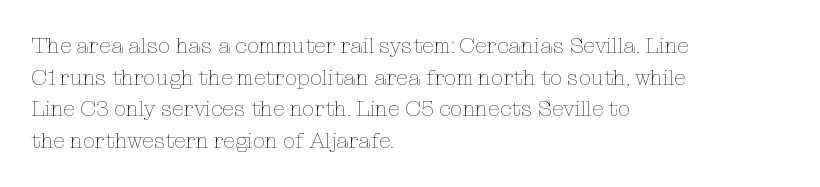
{"italic": "no", "bold": "no", "underline": "no", "align": "left", "line_spacing": "normal", "line_spacing_ratio": 1.44, "letter_spacing": "normal", "letter_spacing_em": 0.0, "glyph_px": 22}
